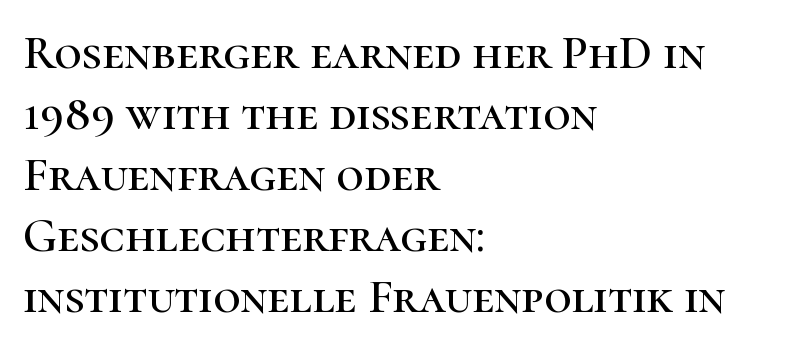
Q: Is the text italic (slanted)? A: No, it is upright.
Q: Is the typeface a serif or a sans-serif typeface? A: Serif.
Q: Is the text underlined? A: No.
Q: How is the paragraph aligned? A: Left-aligned.
Q: Is the spacing between letters normal or unusually wide? A: Normal.
Q: Is the spacing between lines tight, normal or loose? A: Normal.
Q: Width (condensed, normal, or wide)? A: Normal.
Q: Stroke contrast? A: High.
Q: x-height? A: Medium.
Q: Monospaced? A: No.
